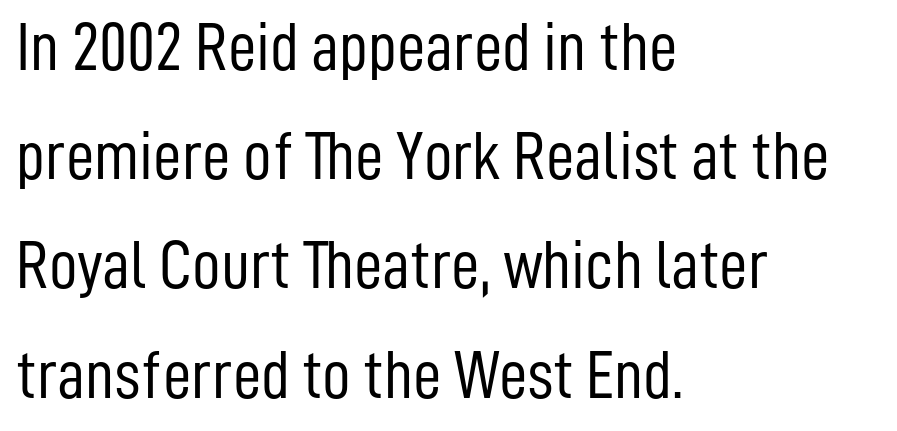
{"serif": "no", "italic": "no", "bold": "no", "weight": "light", "width": "condensed", "stroke_contrast": "low", "x_height": "medium", "monospaced": "no", "underline": "no", "align": "left", "line_spacing": "normal", "line_spacing_ratio": 1.56, "letter_spacing": "normal", "letter_spacing_em": 0.0, "glyph_px": 70}
